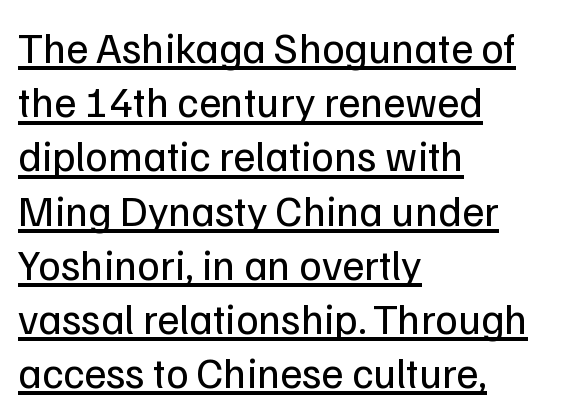
Q: Is the text bold? A: No.
Q: Is the text italic (slanted)? A: No, it is upright.
Q: Is the typeface a serif or a sans-serif typeface? A: Sans-serif.
Q: Is the text underlined? A: Yes.
Q: How is the paragraph aligned? A: Left-aligned.
Q: Is the spacing between letters normal or unusually wide? A: Normal.
Q: Is the spacing between lines tight, normal or loose? A: Normal.
Q: Width (condensed, normal, or wide)? A: Normal.
Q: Stroke contrast? A: Low.
Q: x-height? A: Medium.
Q: Monospaced? A: No.
